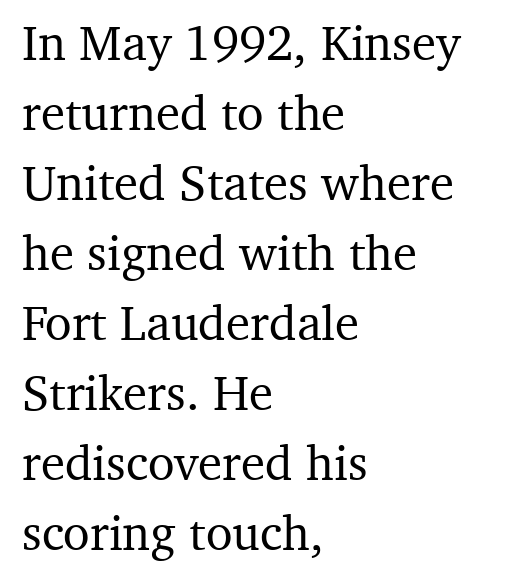
The image shows 49 px serif type, upright; set left-aligned, normal line spacing (1.43x), normal letter spacing, not underlined; medium stroke contrast and a medium x-height.
